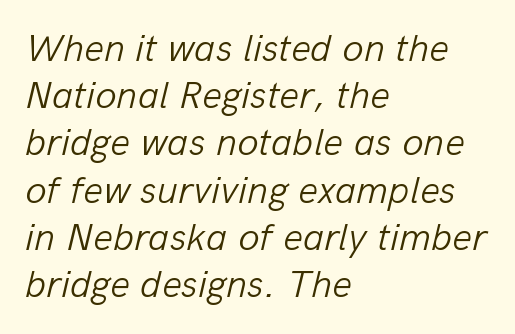
Q: Is the text bold? A: No.
Q: Is the text italic (slanted)? A: Yes, it leans right by about 13 degrees.
Q: Is the text underlined? A: No.
Q: How is the paragraph aligned? A: Left-aligned.
Q: Is the spacing between letters normal or unusually wide? A: Normal.
Q: Width (condensed, normal, or wide)? A: Normal.
Q: Stroke contrast? A: Low.
Q: x-height? A: Medium.
Q: Monospaced? A: No.
